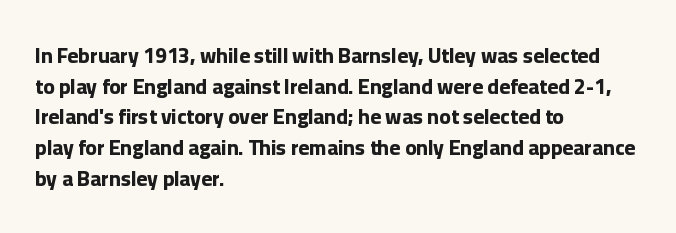
The image shows 21 px bold type, upright; set left-aligned, normal line spacing (1.46x), normal letter spacing, not underlined.
